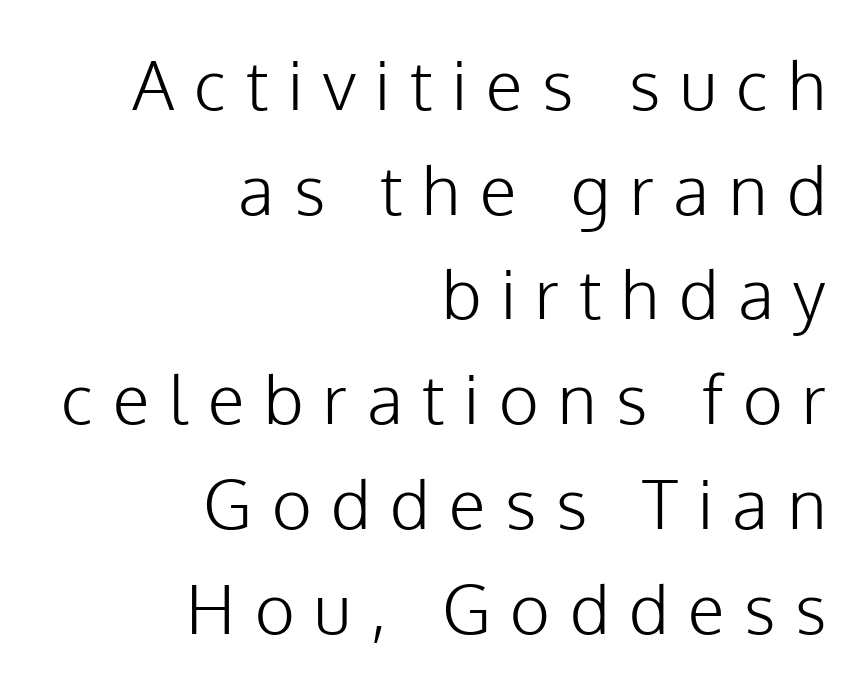
The image shows 68 px light sans-serif type, upright; set right-aligned, normal line spacing (1.54x), unusually wide letter spacing (+0.29 em), not underlined; low stroke contrast and a medium x-height.
